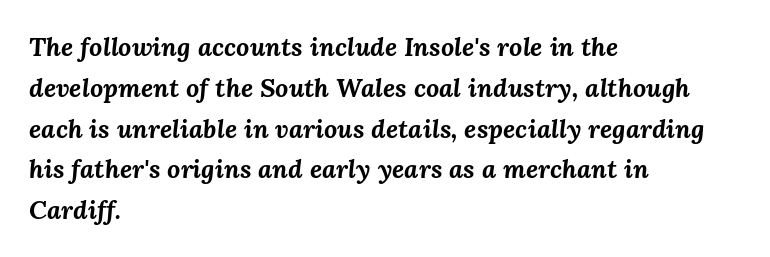
Q: Is the text bold? A: Yes.
Q: Is the text italic (slanted)? A: Yes, it leans right by about 3 degrees.
Q: Is the text underlined? A: No.
Q: How is the paragraph aligned? A: Left-aligned.
Q: Is the spacing between letters normal or unusually wide? A: Normal.
Q: Is the spacing between lines tight, normal or loose? A: Normal.
